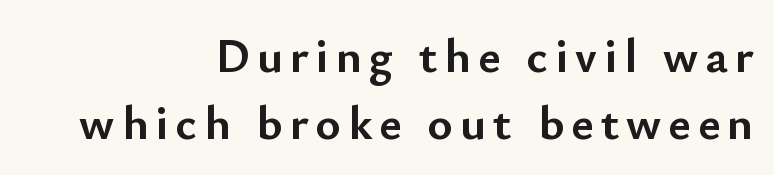
Q: Is the text bold? A: Yes.
Q: Is the text italic (slanted)? A: No, it is upright.
Q: Is the typeface a serif or a sans-serif typeface? A: Sans-serif.
Q: Is the text underlined? A: No.
Q: How is the paragraph aligned? A: Right-aligned.
Q: Is the spacing between lines tight, normal or loose? A: Normal.
Q: Width (condensed, normal, or wide)? A: Normal.
Q: Stroke contrast? A: Low.
Q: x-height? A: Small.
Q: Monospaced? A: No.
